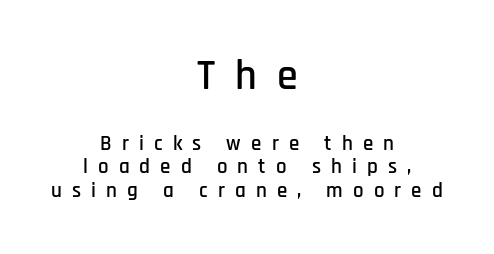
Ascenders rise straight up at ninety degrees. The passage shown is typeset with a sans-serif family. Reading top to bottom, the characters get smaller at the block break. The text block is weighted toward neither margin, spreading evenly from the middle.
